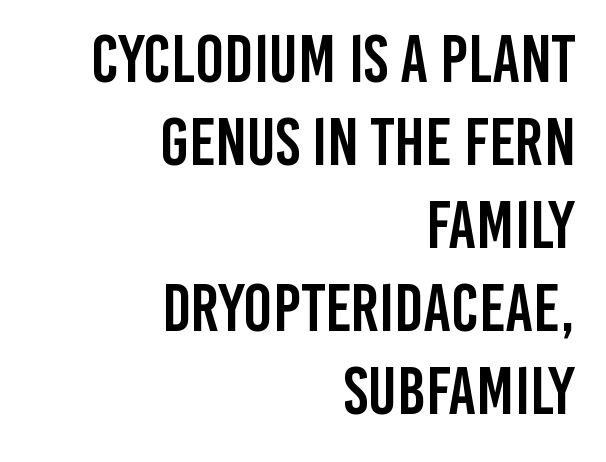
{"serif": "no", "italic": "no", "width": "condensed", "stroke_contrast": "low", "x_height": "large", "monospaced": "no", "underline": "no", "align": "right", "line_spacing_ratio": 1.22, "letter_spacing": "normal", "letter_spacing_em": 0.0, "glyph_px": 68}
